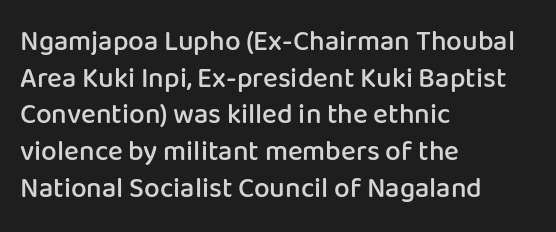
Quick note: not italic, upright. The lines sit at an ordinary, default distance from one another. Here the designer chose a conventional face with non-uniform glyph widths. This rendering uses left alignment, leaving the right contour irregular.
